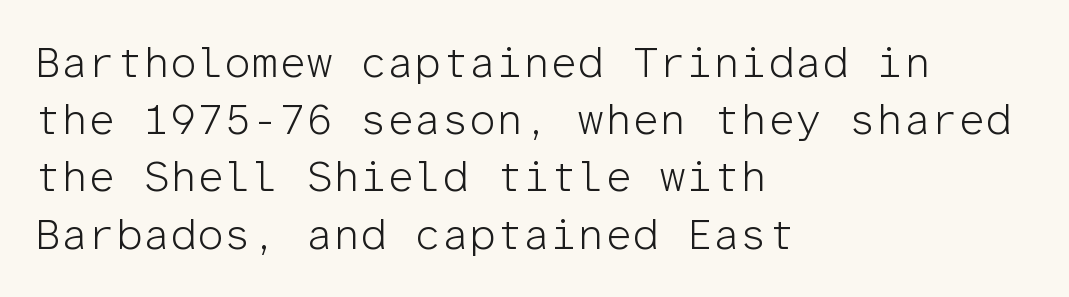
Q: Is the text bold? A: No.
Q: Is the text italic (slanted)? A: No, it is upright.
Q: Is the typeface a serif or a sans-serif typeface? A: Sans-serif.
Q: Is the text underlined? A: No.
Q: How is the paragraph aligned? A: Left-aligned.
Q: Is the spacing between letters normal or unusually wide? A: Normal.
Q: Is the spacing between lines tight, normal or loose? A: Normal.
Q: Width (condensed, normal, or wide)? A: Normal.
Q: Stroke contrast? A: Low.
Q: x-height? A: Medium.
Q: Monospaced? A: Yes.
